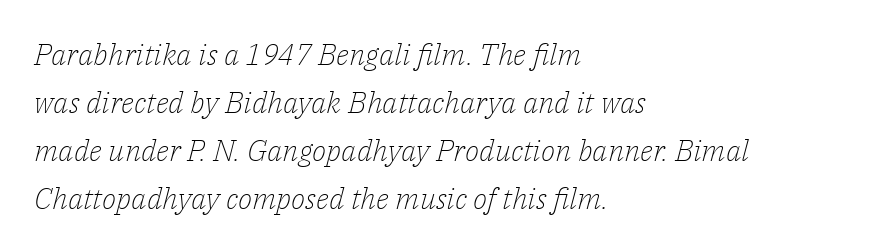
{"serif": "yes", "italic": "yes", "lean": "right", "slant_degrees": 14, "bold": "no", "weight": "light", "width": "normal", "stroke_contrast": "low", "x_height": "medium", "monospaced": "no", "underline": "no", "align": "left", "line_spacing": "normal", "line_spacing_ratio": 1.6, "letter_spacing": "normal", "letter_spacing_em": 0.0, "glyph_px": 30}
